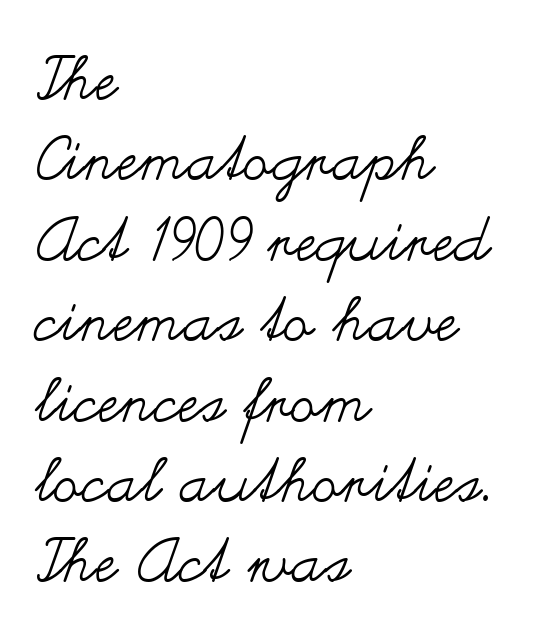
The gap between lines stays unmarked. Note the varied advance widths — an 'i' is clearly narrower than an 'm'. Each stroke keeps to a modest, everyday thickness or less. This sample is left-justified, so line endings fall wherever the words run out.
